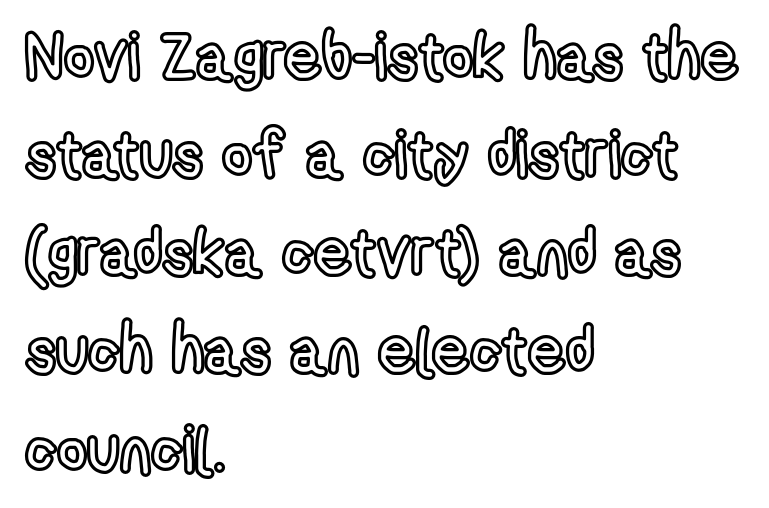
The tracking reads as untouched default to a designer's eye. Typeset ragged right — the left edge is the straight one. Rule under the text: the space is simply empty. The letters advance in unequal steps, a hallmark of proportional type. Line spacing here is normal.
